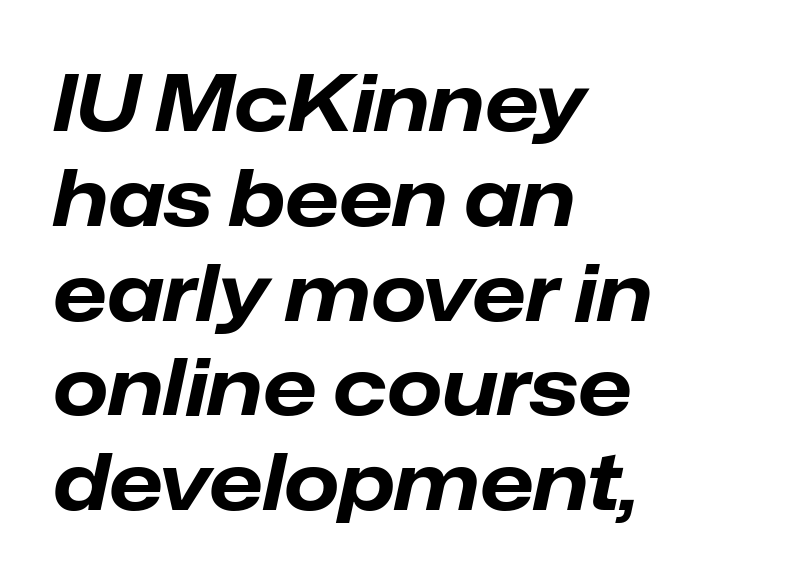
{"italic": "yes", "lean": "right", "slant_degrees": 12, "bold": "yes", "weight": "bold", "width": "normal", "stroke_contrast": "low", "x_height": "medium", "monospaced": "no", "underline": "no", "align": "left", "line_spacing_ratio": 1.2, "letter_spacing": "normal", "letter_spacing_em": 0.0, "glyph_px": 79}
